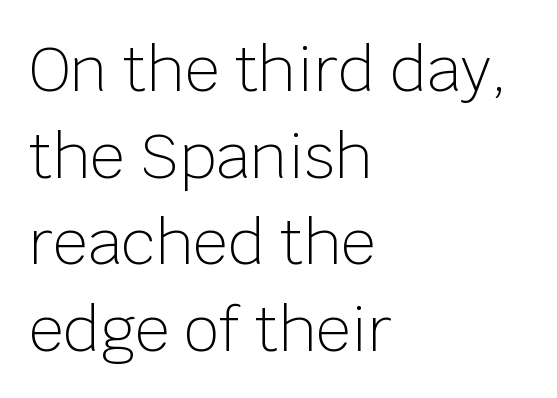
You could not count columns in this text — the font is proportionally spaced. Descenders hang freely into open space. The rows are spaced the way most documents space them. Glyph-to-glyph distance matches everyday printed text. If you drew a line through each stem, it would be perfectly vertical.
